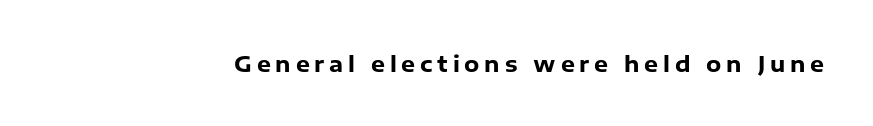
{"italic": "no", "bold": "yes", "underline": "no", "letter_spacing": "wide", "letter_spacing_em": 0.22, "glyph_px": 22}
